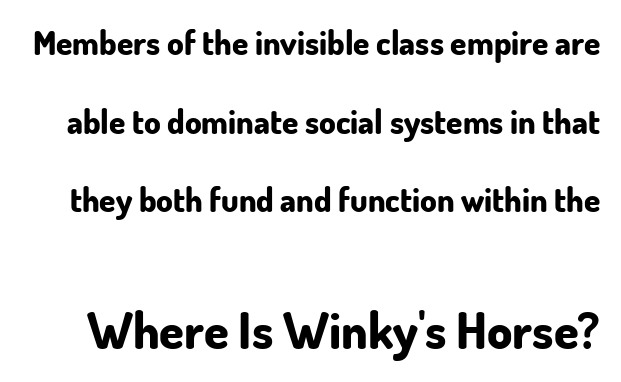
Q: Is the text bold? A: Yes.
Q: Is the text italic (slanted)? A: No, it is upright.
Q: Is the typeface a serif or a sans-serif typeface? A: Sans-serif.
Q: Is the text underlined? A: No.
Q: Is the spacing between letters normal or unusually wide? A: Normal.
Q: Is the spacing between lines tight, normal or loose? A: Loose.
Q: Which block of text is set in a larger size, the first (top) or the second (bottom)? A: The second (bottom) one.
Q: Width (condensed, normal, or wide)? A: Normal.
Q: Stroke contrast? A: Low.
Q: x-height? A: Small.
Q: Monospaced? A: No.
